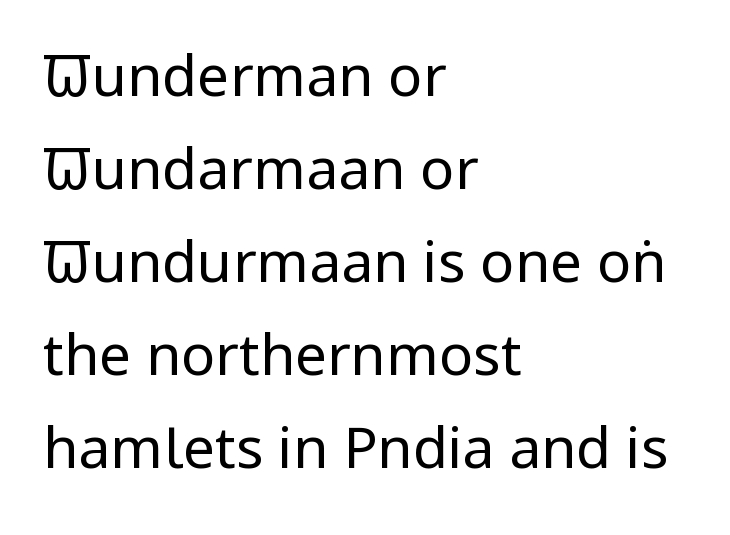
Q: Is the text bold? A: No.
Q: Is the text italic (slanted)? A: No, it is upright.
Q: Is the typeface a serif or a sans-serif typeface? A: Sans-serif.
Q: Is the text underlined? A: No.
Q: How is the paragraph aligned? A: Left-aligned.
Q: Is the spacing between letters normal or unusually wide? A: Normal.
Q: Is the spacing between lines tight, normal or loose? A: Normal.
Q: Width (condensed, normal, or wide)? A: Condensed.
Q: Stroke contrast? A: Low.
Q: x-height? A: Large.
Q: Monospaced? A: No.
